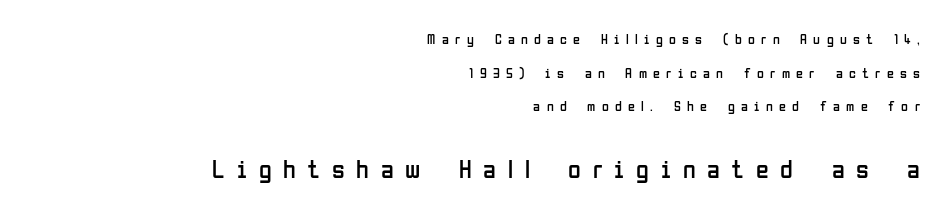
The image shows 26 px text type, upright; set right-aligned, loose line spacing (2.4x), unusually wide letter spacing (+0.45 em), not underlined; the second (bottom) block is 1.86x larger.
